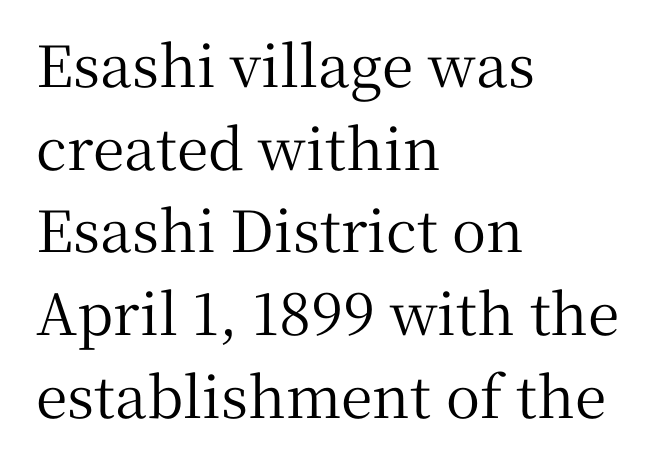
Q: Is the text italic (slanted)? A: No, it is upright.
Q: Is the typeface a serif or a sans-serif typeface? A: Serif.
Q: Is the text underlined? A: No.
Q: How is the paragraph aligned? A: Left-aligned.
Q: Is the spacing between letters normal or unusually wide? A: Normal.
Q: Is the spacing between lines tight, normal or loose? A: Normal.
Q: Width (condensed, normal, or wide)? A: Normal.
Q: Stroke contrast? A: Medium.
Q: x-height? A: Medium.
Q: Monospaced? A: No.
